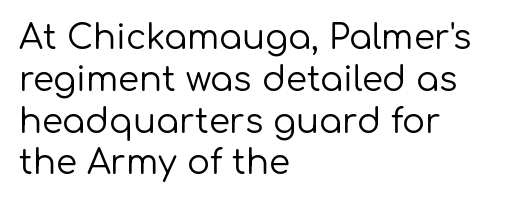
Q: Is the text bold? A: No.
Q: Is the text italic (slanted)? A: No, it is upright.
Q: Is the typeface a serif or a sans-serif typeface? A: Sans-serif.
Q: Is the text underlined? A: No.
Q: How is the paragraph aligned? A: Left-aligned.
Q: Is the spacing between letters normal or unusually wide? A: Normal.
Q: Width (condensed, normal, or wide)? A: Normal.
Q: Stroke contrast? A: Low.
Q: x-height? A: Medium.
Q: Monospaced? A: No.
